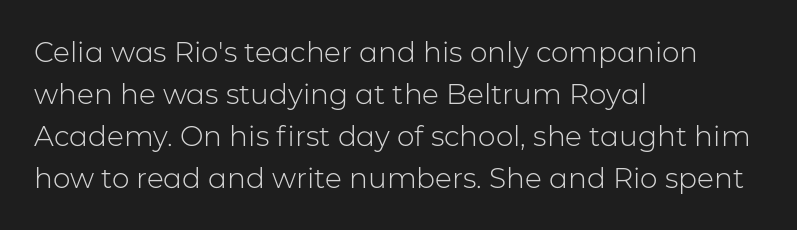
The image shows 28 px light sans-serif type, upright; set left-aligned, normal line spacing (1.5x), normal letter spacing, not underlined; low stroke contrast and a medium x-height.
